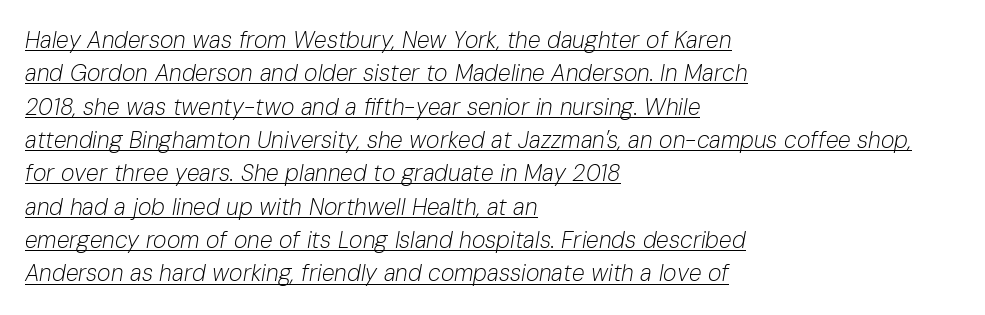
{"italic": "yes", "lean": "right", "slant_degrees": 10, "bold": "no", "underline": "yes", "align": "left", "line_spacing": "normal", "line_spacing_ratio": 1.45, "letter_spacing": "normal", "letter_spacing_em": 0.0, "glyph_px": 23}
